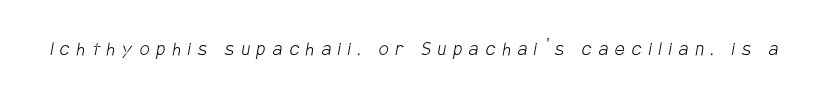
The image shows 22 px text type; set unusually wide letter spacing (+0.33 em), not underlined.
